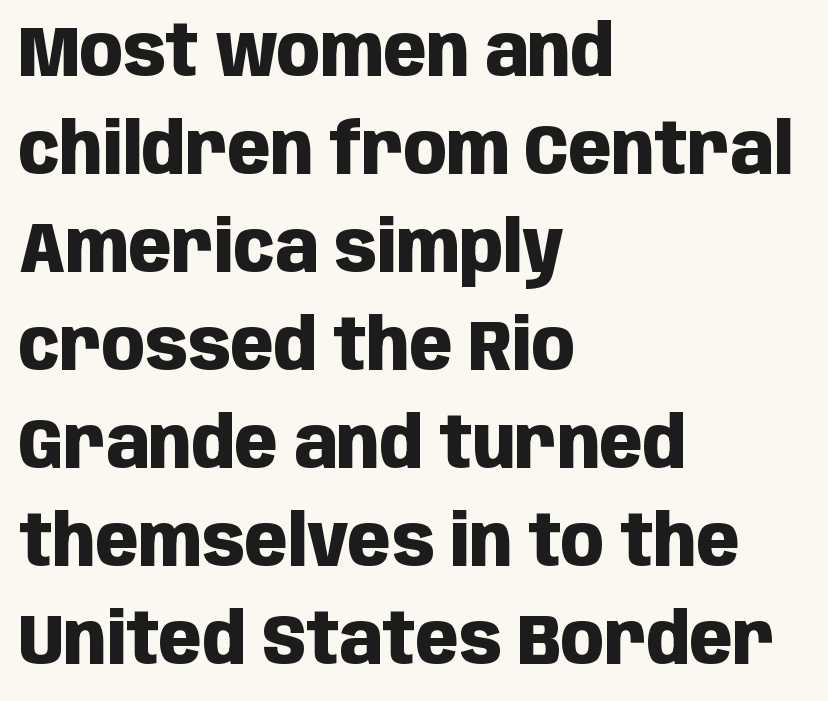
Q: Is the text bold? A: Yes.
Q: Is the text italic (slanted)? A: No, it is upright.
Q: Is the typeface a serif or a sans-serif typeface? A: Sans-serif.
Q: Is the text underlined? A: No.
Q: How is the paragraph aligned? A: Left-aligned.
Q: Is the spacing between letters normal or unusually wide? A: Normal.
Q: Is the spacing between lines tight, normal or loose? A: Normal.
Q: Width (condensed, normal, or wide)? A: Condensed.
Q: Stroke contrast? A: Low.
Q: x-height? A: Large.
Q: Monospaced? A: No.
